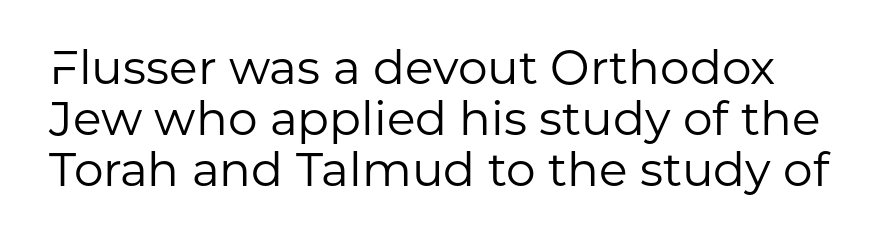
{"serif": "no", "italic": "no", "bold": "no", "weight": "regular", "width": "normal", "stroke_contrast": "low", "x_height": "medium", "monospaced": "no", "underline": "no", "line_spacing": "tight", "line_spacing_ratio": 1.08, "letter_spacing": "normal", "letter_spacing_em": 0.0, "glyph_px": 47}
